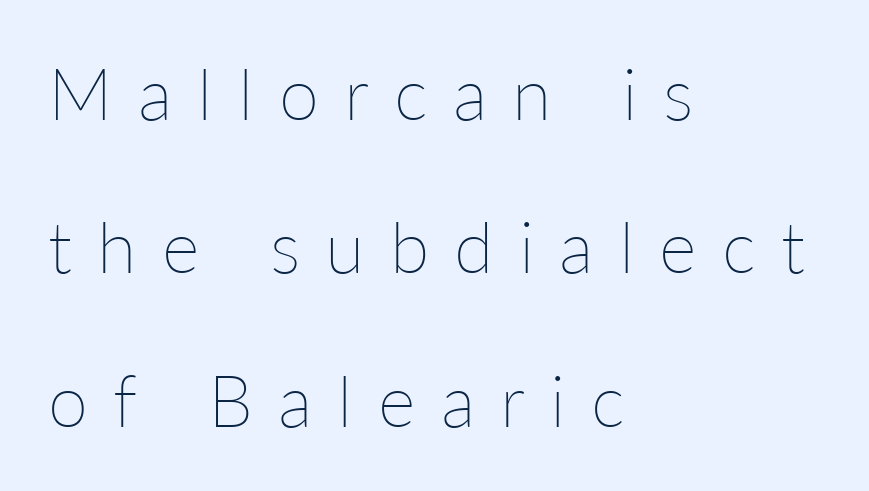
The image shows 72 px thin type, upright; set left-aligned, loose line spacing (2.13x), unusually wide letter spacing (+0.35 em), not underlined; low stroke contrast and a medium x-height.
